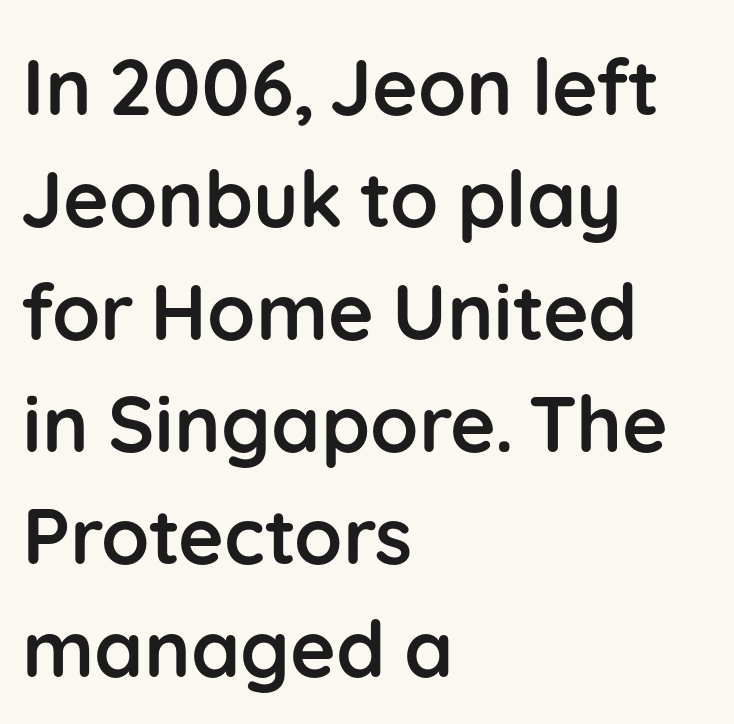
Q: Is the text bold? A: Yes.
Q: Is the text italic (slanted)? A: No, it is upright.
Q: Is the typeface a serif or a sans-serif typeface? A: Sans-serif.
Q: Is the text underlined? A: No.
Q: How is the paragraph aligned? A: Left-aligned.
Q: Is the spacing between letters normal or unusually wide? A: Normal.
Q: Is the spacing between lines tight, normal or loose? A: Normal.
Q: Width (condensed, normal, or wide)? A: Normal.
Q: Stroke contrast? A: Low.
Q: x-height? A: Medium.
Q: Monospaced? A: No.
